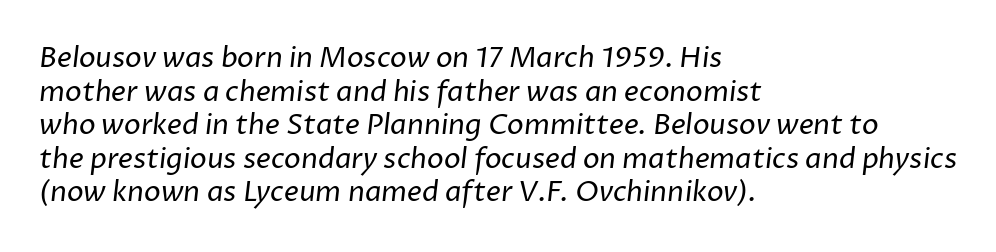
Words appear dense and cohesive because spacing is normal. Line starts are locked; line ends wander. The font is comparable to plain body text, perhaps lighter. Look at the bottom of the vertical strokes: they stop flat, with no serifs.
